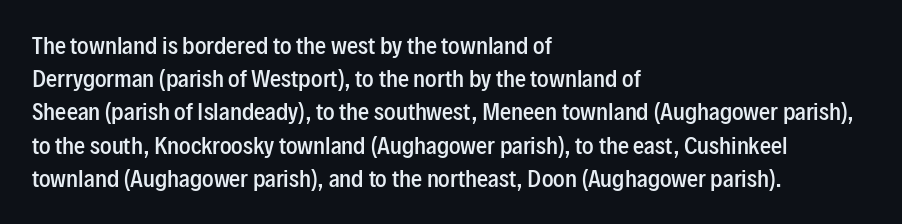
Q: Is the text bold? A: Semi-bold.
Q: Is the text italic (slanted)? A: No, it is upright.
Q: Is the text underlined? A: No.
Q: How is the paragraph aligned? A: Left-aligned.
Q: Is the spacing between letters normal or unusually wide? A: Normal.
Q: Is the spacing between lines tight, normal or loose? A: Normal.
